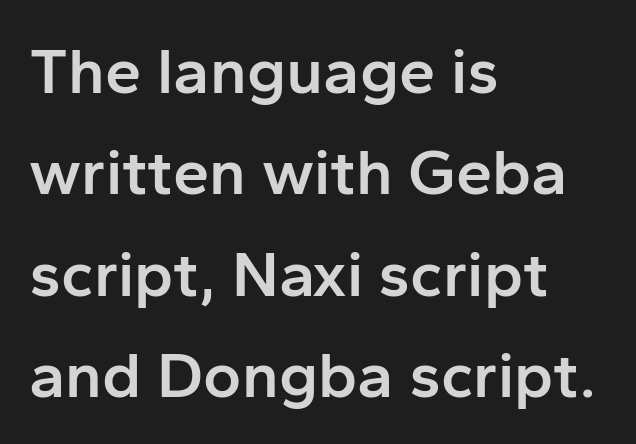
{"serif": "no", "italic": "no", "bold": "semi", "weight": "semibold", "width": "normal", "stroke_contrast": "low", "x_height": "medium", "monospaced": "no", "underline": "no", "align": "left", "line_spacing": "normal", "line_spacing_ratio": 1.56, "letter_spacing": "normal", "letter_spacing_em": 0.0, "glyph_px": 65}
